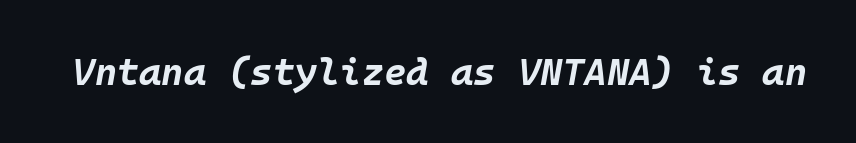
Q: Is the text bold? A: Yes.
Q: Is the text italic (slanted)? A: Yes, it leans right by about 10 degrees.
Q: Is the text underlined? A: No.
Q: Is the spacing between letters normal or unusually wide? A: Normal.
Q: Width (condensed, normal, or wide)? A: Normal.
Q: Stroke contrast? A: Low.
Q: x-height? A: Large.
Q: Monospaced? A: Yes.
